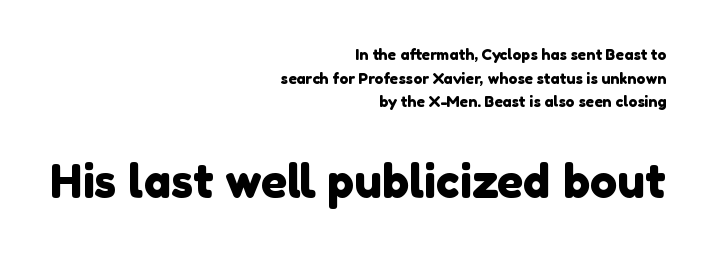
Q: Is the typeface a serif or a sans-serif typeface? A: Sans-serif.
Q: Is the text underlined? A: No.
Q: How is the paragraph aligned? A: Right-aligned.
Q: Is the spacing between letters normal or unusually wide? A: Normal.
Q: Is the spacing between lines tight, normal or loose? A: Normal.
Q: Which block of text is set in a larger size, the first (top) or the second (bottom)? A: The second (bottom) one.
Q: Width (condensed, normal, or wide)? A: Normal.
Q: x-height? A: Medium.
Q: Monospaced? A: No.
